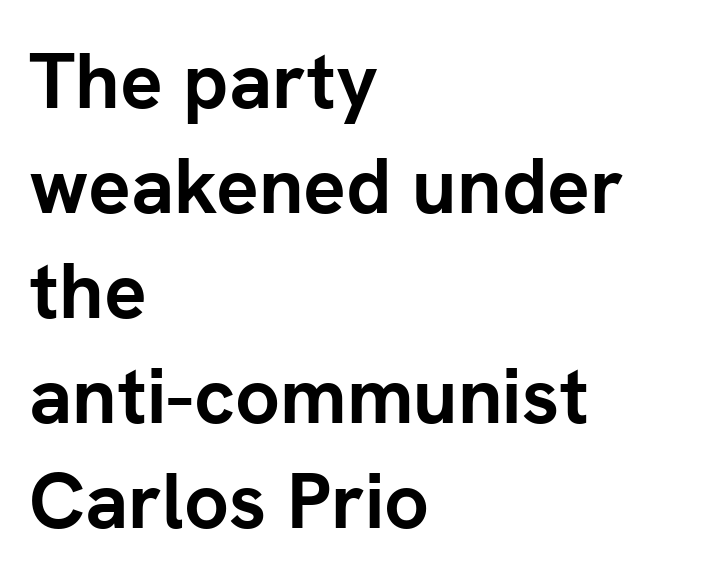
{"serif": "no", "italic": "no", "bold": "yes", "weight": "semibold", "width": "normal", "stroke_contrast": "low", "x_height": "medium", "monospaced": "no", "underline": "no", "align": "left", "line_spacing": "normal", "line_spacing_ratio": 1.33, "letter_spacing": "normal", "letter_spacing_em": 0.0, "glyph_px": 79}
